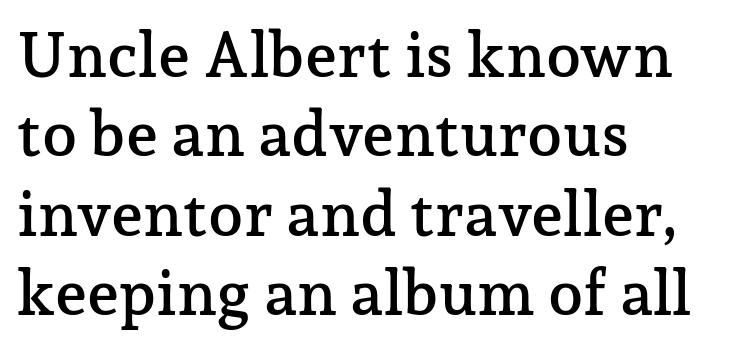
{"serif": "yes", "italic": "no", "width": "normal", "stroke_contrast": "low", "x_height": "medium", "monospaced": "no", "underline": "no", "align": "left", "line_spacing": "normal", "line_spacing_ratio": 1.26, "letter_spacing": "normal", "letter_spacing_em": 0.0, "glyph_px": 63}
